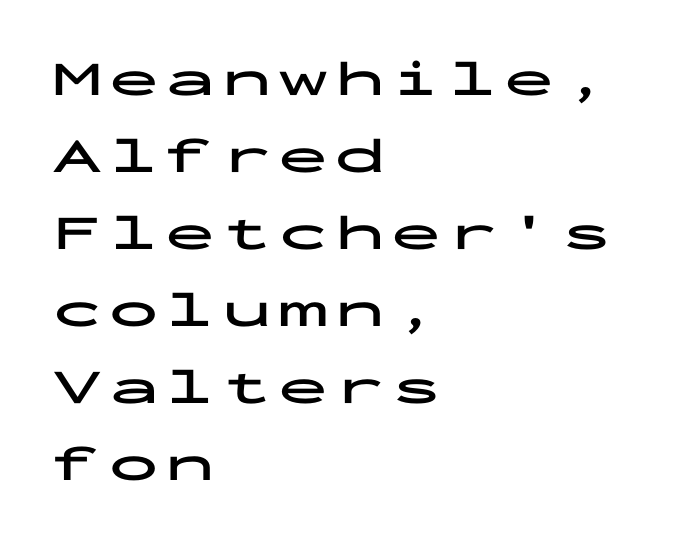
Interline gaps are of average width in this sample. A bare baseline throughout the passage. Strokes here are thick enough to call this a true bold. The rendering shows plain stroke endings on the letterforms — a sans-serif design. The letters stand upright; this is a roman face.
